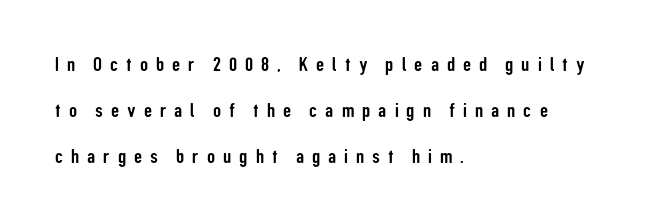
{"italic": "no", "underline": "no", "align": "left", "line_spacing": "loose", "line_spacing_ratio": 2.3, "letter_spacing": "wide", "letter_spacing_em": 0.4, "glyph_px": 20}
